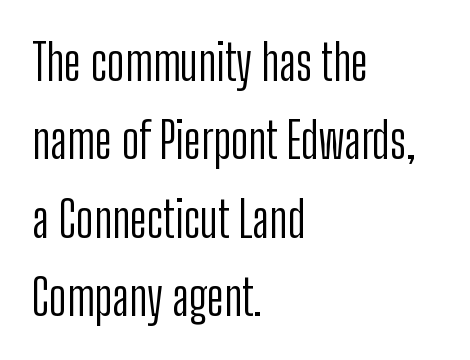
Q: Is the text bold? A: No.
Q: Is the text italic (slanted)? A: No, it is upright.
Q: Is the typeface a serif or a sans-serif typeface? A: Sans-serif.
Q: Is the text underlined? A: No.
Q: How is the paragraph aligned? A: Left-aligned.
Q: Is the spacing between letters normal or unusually wide? A: Normal.
Q: Is the spacing between lines tight, normal or loose? A: Normal.
Q: Width (condensed, normal, or wide)? A: Condensed.
Q: Stroke contrast? A: Low.
Q: x-height? A: Medium.
Q: Monospaced? A: No.
